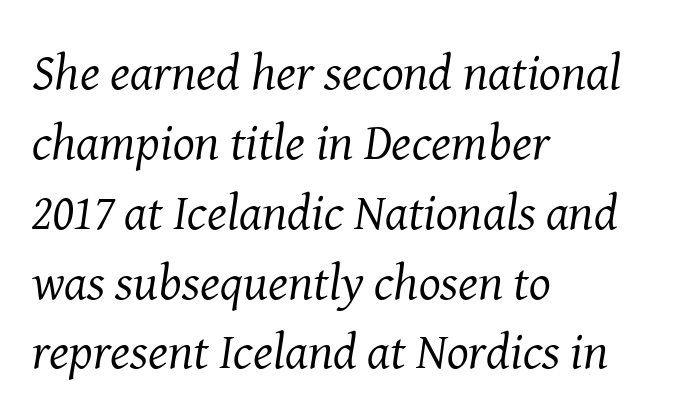
The gaps between neighbouring characters are ordinary and unremarkable. If you drew a line through each stem, it would be angled. A student would call this left alignment; a typographer would say flush left, rag right. Descenders hang freely into open space.
